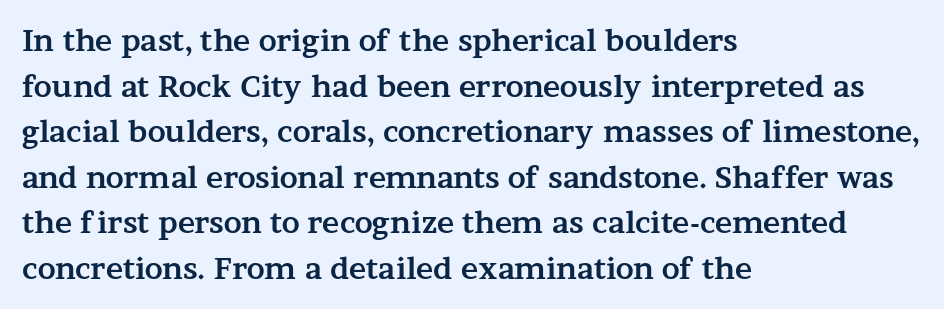
Q: Is the text bold? A: Yes.
Q: Is the text italic (slanted)? A: No, it is upright.
Q: Is the typeface a serif or a sans-serif typeface? A: Serif.
Q: Is the text underlined? A: No.
Q: How is the paragraph aligned? A: Left-aligned.
Q: Is the spacing between letters normal or unusually wide? A: Normal.
Q: Is the spacing between lines tight, normal or loose? A: Normal.
Q: Width (condensed, normal, or wide)? A: Wide.
Q: Stroke contrast? A: Medium.
Q: x-height? A: Medium.
Q: Monospaced? A: No.
